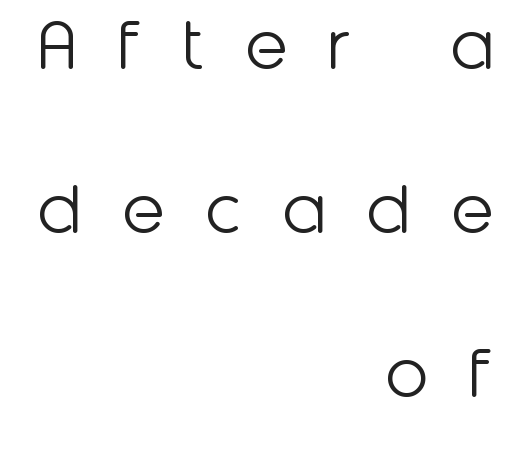
Rows of type keep a wide berth in the vertical direction. Do the letters lean? They stand straight. Honestly, the letter spacing is so wide it's the main thing you notice. The zone under the glyphs is completely vacant. The typesetter chose a ragged-left arrangement here.
